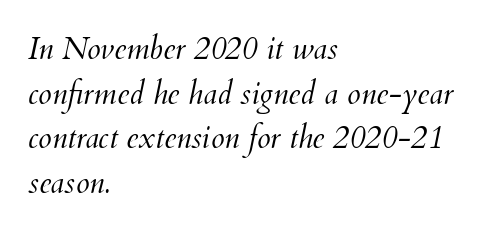
Spacing verdict: proportional, widths tailored to each character. These glyphs show unthickened strokes, regular width or finer. Descenders are the only things crossing below the line. The leading is moderate, giving the passage an even texture. Designer's note — italics engaged. The line texture is even and compact thanks to regular tracking.
